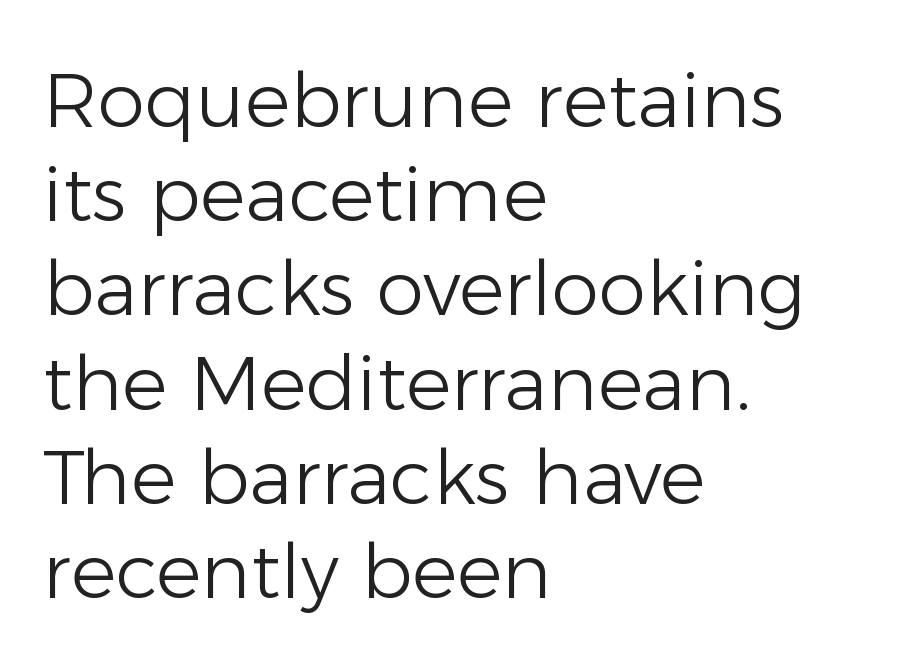
A typesetter would call this proportional, since set widths differ per character. The letterforms sit at book weight or below. You can tell from the bare stems that sans-serif type was used. Nobody touched the tracking dial on this one. The text block is weighted toward the left margin, trailing off unevenly rightward. The string is rendered with underlining switched off.
